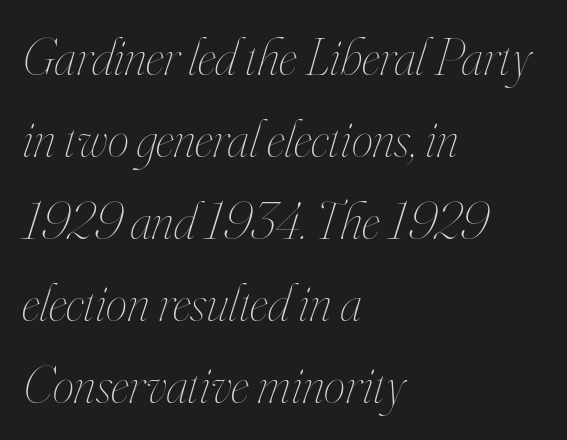
Q: Is the text bold? A: No.
Q: Is the text italic (slanted)? A: Yes, it leans right by about 16 degrees.
Q: Is the text underlined? A: No.
Q: How is the paragraph aligned? A: Left-aligned.
Q: Is the spacing between letters normal or unusually wide? A: Normal.
Q: Is the spacing between lines tight, normal or loose? A: Normal.
Q: Width (condensed, normal, or wide)? A: Condensed.
Q: Stroke contrast? A: High.
Q: x-height? A: Small.
Q: Monospaced? A: No.
